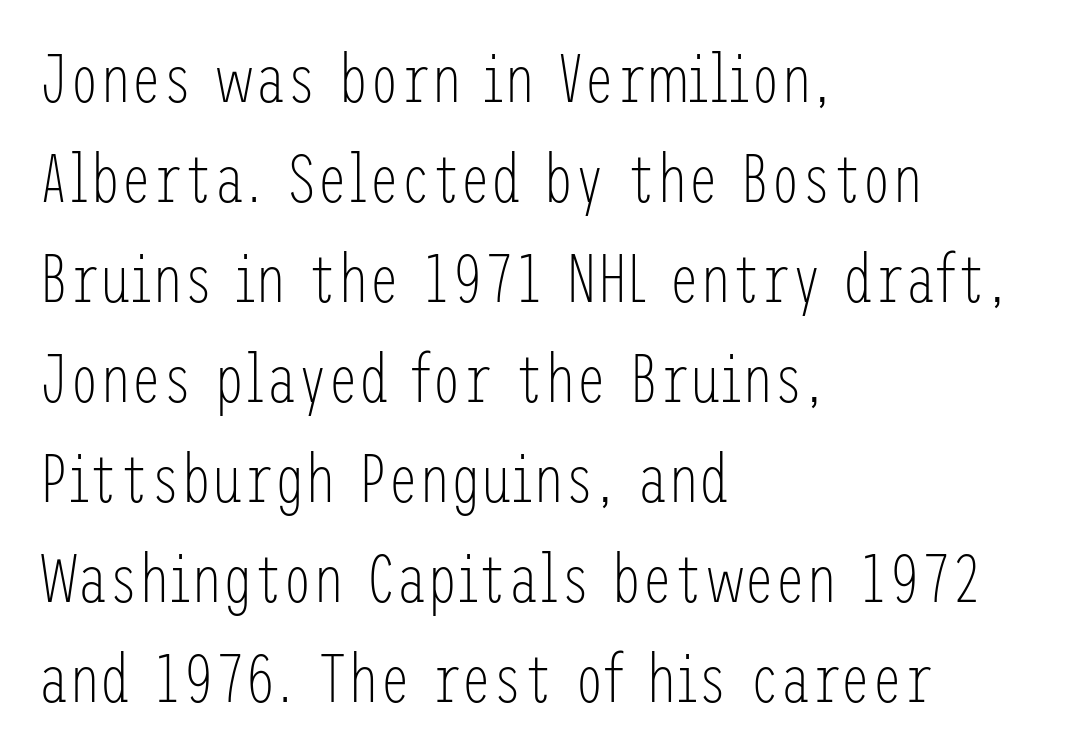
The image shows 69 px light, condensed sans-serif type, upright; set left-aligned, normal line spacing (1.45x), normal letter spacing, not underlined; low stroke contrast and a medium x-height.
